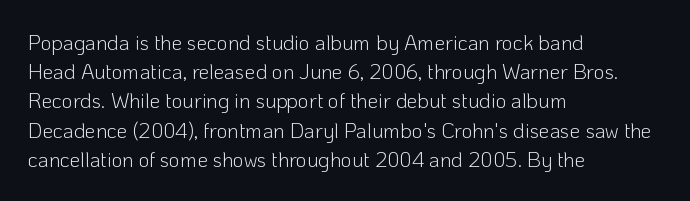
Q: Is the text bold? A: No.
Q: Is the text italic (slanted)? A: No, it is upright.
Q: Is the text underlined? A: No.
Q: How is the paragraph aligned? A: Left-aligned.
Q: Is the spacing between letters normal or unusually wide? A: Normal.
Q: Is the spacing between lines tight, normal or loose? A: Normal.
